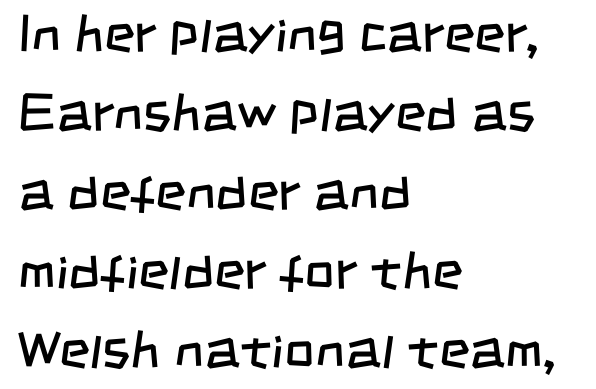
{"serif": "no", "bold": "no", "weight": "regular", "width": "condensed", "stroke_contrast": "low", "x_height": "large", "monospaced": "no", "underline": "no", "align": "left", "line_spacing": "normal", "line_spacing_ratio": 1.49, "letter_spacing": "normal", "letter_spacing_em": 0.0, "glyph_px": 53}
